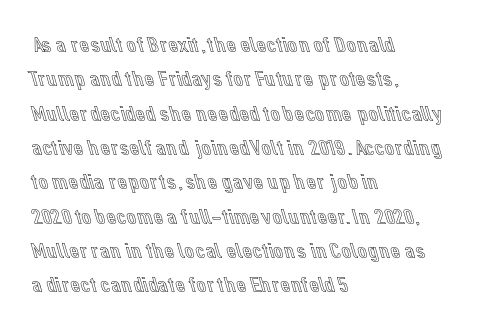
Teacher's note: observe the even left margin — that is flush-left alignment. The passage shown has conventional tracking throughout. The block of text has a typical density, with ordinary space between rows. The area under the type is left untouched.
